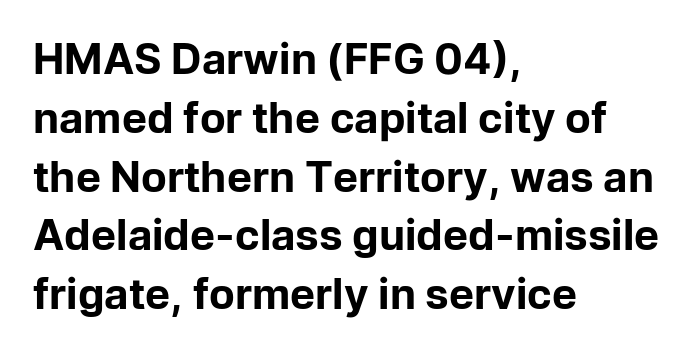
Short note: letters normally spaced. Honestly, there is no underline to notice here at all. The letters advance in unequal steps, a hallmark of proportional type. Typographically, this falls in the sans-serif category.
